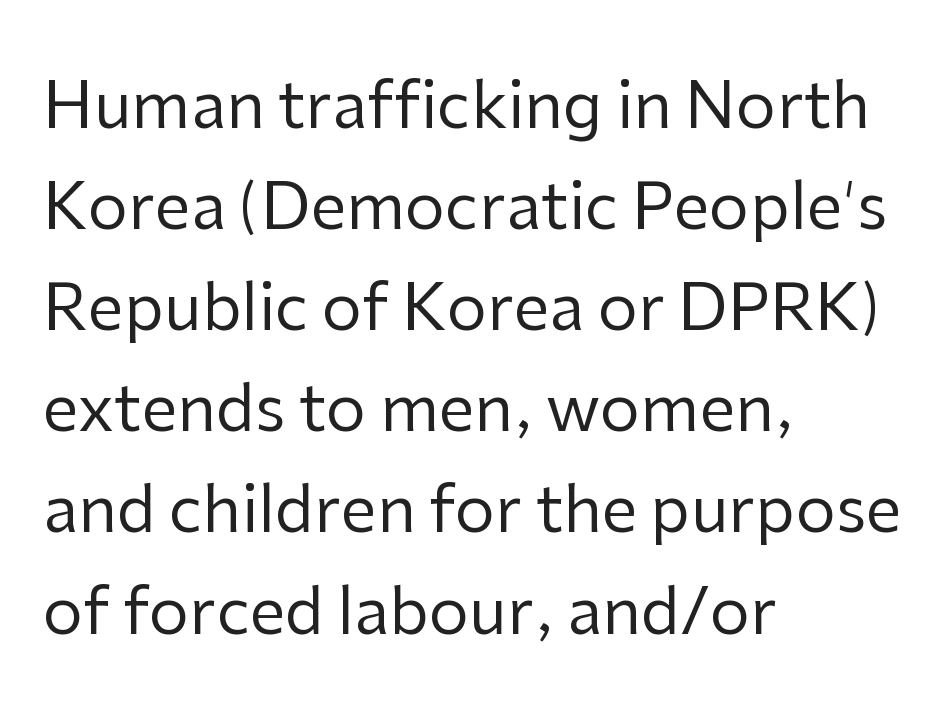
Lines of text with bare space underneath. A typesetter would label this face a sans. A normal amount of white space separates one row of letters from the next. The horizontal fit of the characters is conventional and even. In terms of posture, this sample is upright. Note the varied advance widths — an 'i' is clearly narrower than an 'm'.
